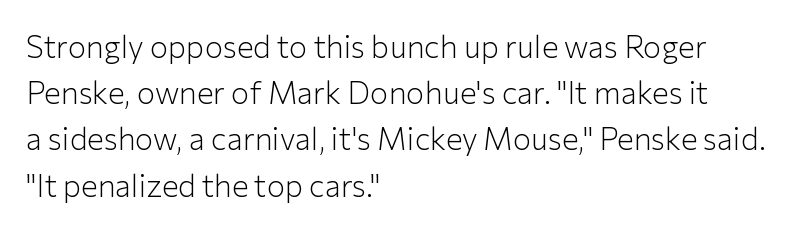
Q: Is the text bold? A: No.
Q: Is the text italic (slanted)? A: No, it is upright.
Q: Is the typeface a serif or a sans-serif typeface? A: Sans-serif.
Q: Is the text underlined? A: No.
Q: How is the paragraph aligned? A: Left-aligned.
Q: Is the spacing between letters normal or unusually wide? A: Normal.
Q: Is the spacing between lines tight, normal or loose? A: Normal.
Q: Width (condensed, normal, or wide)? A: Normal.
Q: Stroke contrast? A: Low.
Q: x-height? A: Medium.
Q: Monospaced? A: No.
